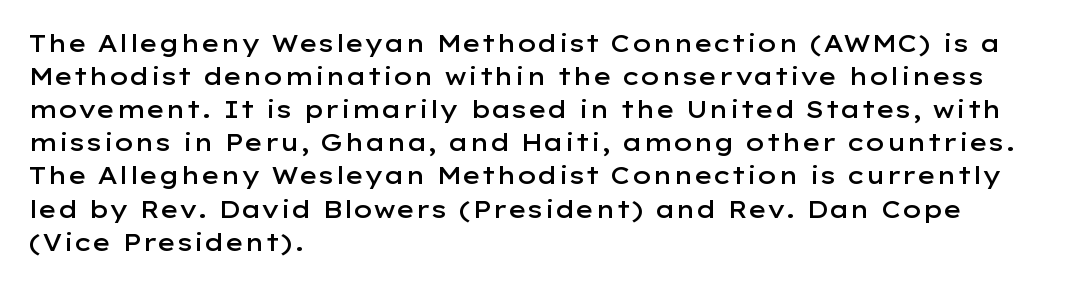
This rendering features lettering with no underline. Firm but not heavy-handed strokes: this text is semibold. Compared with typical body copy, the letter spacing here is the same. This sample is left-justified, so line endings fall wherever the words run out. Normally led — the rows are evenly, conventionally spaced.
